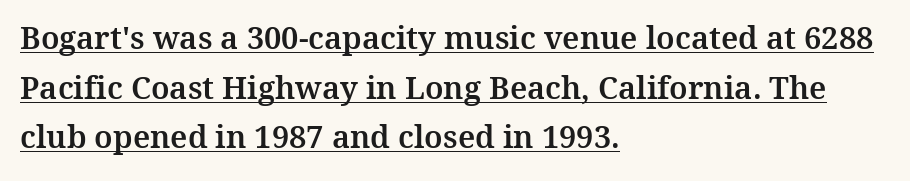
Does the copy run flush right? No — it runs flush left. Posture: upright roman. Do the characters align in a grid? No, the font is proportional. The block of text has a typical density, with ordinary space between rows.
